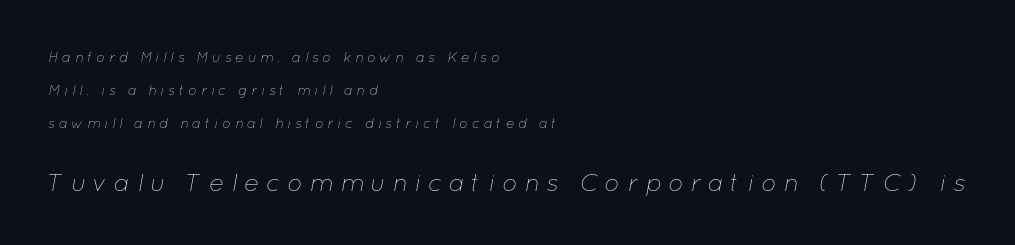
Q: Is the text bold? A: No.
Q: Is the text italic (slanted)? A: Yes, it leans right by about 12 degrees.
Q: Is the text underlined? A: No.
Q: How is the paragraph aligned? A: Left-aligned.
Q: Is the spacing between letters normal or unusually wide? A: Unusually wide.
Q: Is the spacing between lines tight, normal or loose? A: Loose.
Q: Which block of text is set in a larger size, the first (top) or the second (bottom)? A: The second (bottom) one.
